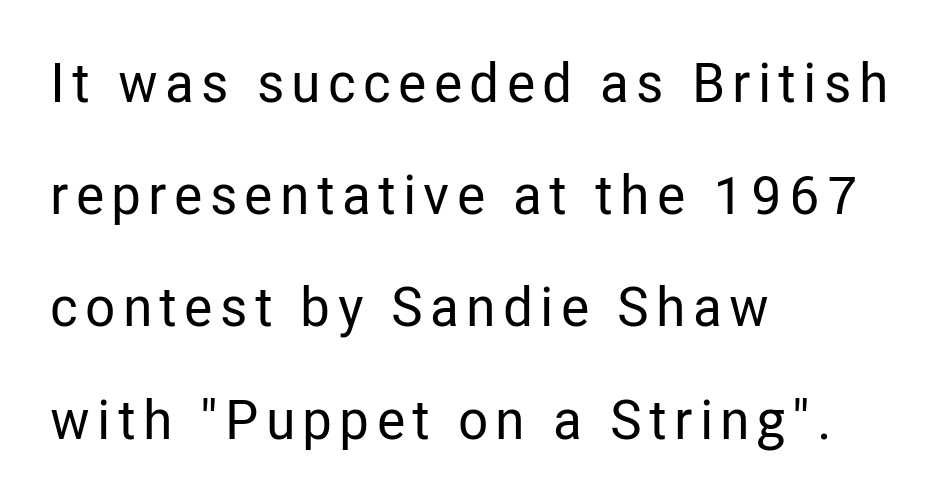
The image shows 55 px condensed sans-serif type, upright; set left-aligned, loose line spacing (2.04x), not underlined; low stroke contrast and a medium x-height.
